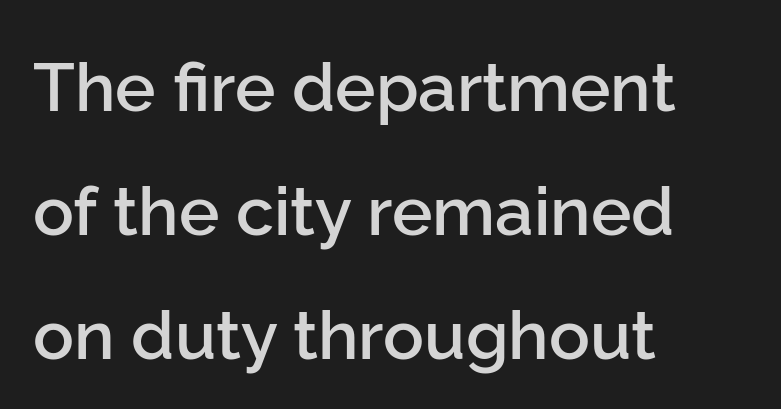
Nothing unusual about the tracking: characters are spaced as the font intends. The ragged edge is on the right, which tells us the setting is flush left. The glyphs have the mass of a demibold cut, below bold. The type family on display is of the sans-serif kind. Is this a fixed-width face? No — the glyphs have proportional, varying widths.
